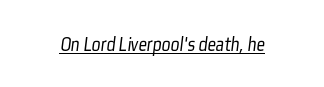
{"bold": "no", "underline": "yes", "letter_spacing": "normal", "letter_spacing_em": 0.0, "glyph_px": 21}
